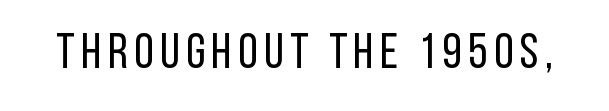
Weight: regular or lighter. The face used here is proportionally spaced, like ordinary book or web type. Each letter's strokes conclude bluntly, with no projecting serifs. The words here are not underlined.
